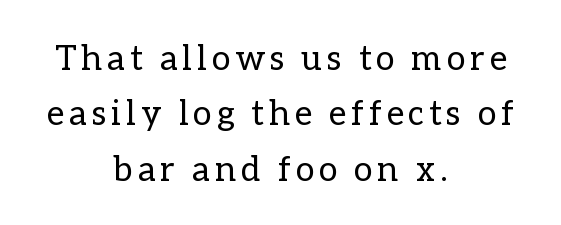
{"italic": "no", "bold": "no", "weight": "regular", "width": "normal", "stroke_contrast": "low", "x_height": "medium", "monospaced": "no", "underline": "no", "align": "center", "line_spacing": "normal", "line_spacing_ratio": 1.63, "glyph_px": 34}
